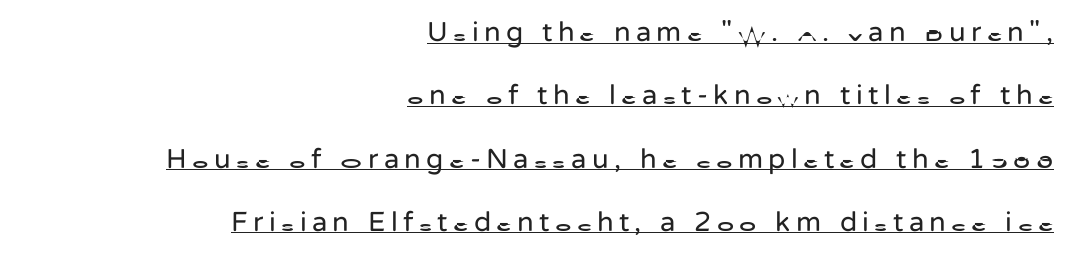
{"serif": "no", "italic": "no", "bold": "no", "weight": "regular", "width": "normal", "stroke_contrast": "low", "x_height": "medium", "monospaced": "no", "underline": "yes", "align": "right", "line_spacing": "loose", "line_spacing_ratio": 2.26, "glyph_px": 28}
